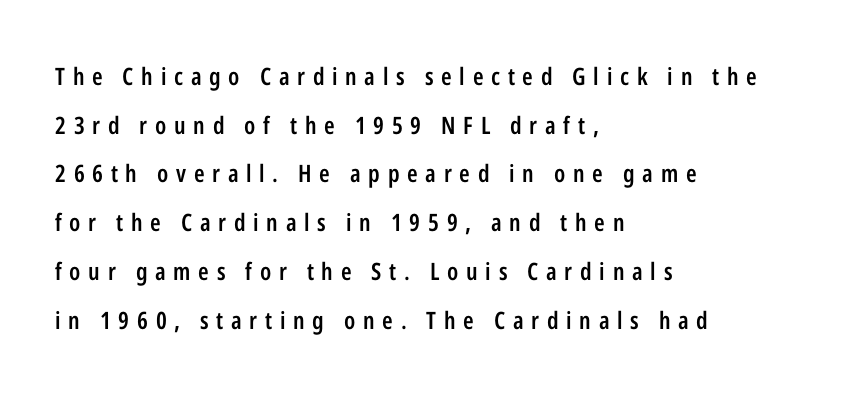
{"italic": "no", "bold": "semi", "underline": "no", "align": "left", "line_spacing": "loose", "line_spacing_ratio": 2.03, "letter_spacing": "wide", "letter_spacing_em": 0.32, "glyph_px": 24}
